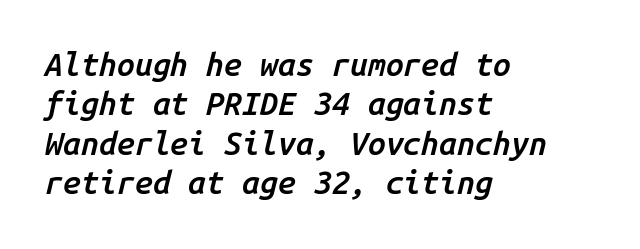
Decoration check: the copy has no underline. Horizontally, the lines are justified to the leading edge only. Tall strokes in this sample are angled rather than plumb. Strokes here are thickened, but only to semibold level. Caption: standard tracking, unaltered.
